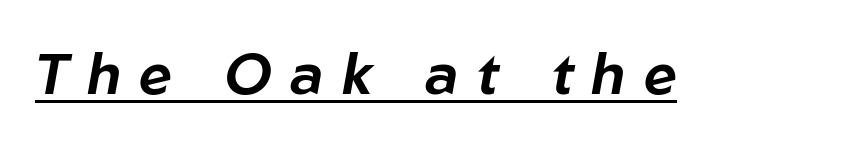
The image shows 58 px text type, italic (leaning right); set unusually wide letter spacing (+0.31 em), underlined; low stroke contrast and a medium x-height.
